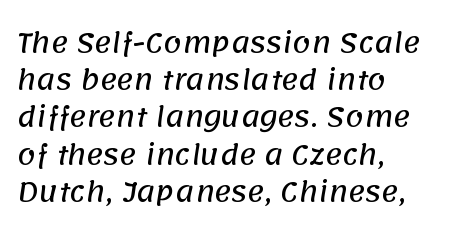
The image shows 26 px text type; set left-aligned, normal line spacing (1.43x), normal letter spacing, not underlined.
